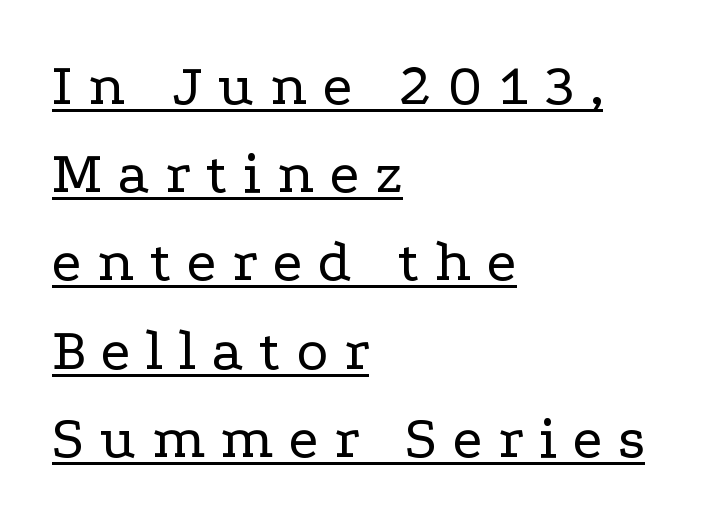
{"serif": "yes", "italic": "no", "bold": "no", "weight": "regular", "width": "wide", "stroke_contrast": "low", "x_height": "medium", "monospaced": "no", "underline": "yes", "align": "left", "line_spacing": "normal", "line_spacing_ratio": 1.47, "letter_spacing": "wide", "letter_spacing_em": 0.26, "glyph_px": 60}
